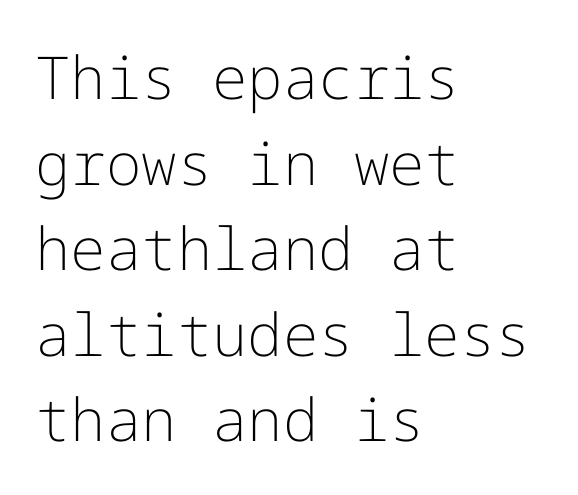
Q: Is the text bold? A: No.
Q: Is the text italic (slanted)? A: No, it is upright.
Q: Is the typeface a serif or a sans-serif typeface? A: Sans-serif.
Q: Is the text underlined? A: No.
Q: How is the paragraph aligned? A: Left-aligned.
Q: Is the spacing between letters normal or unusually wide? A: Normal.
Q: Is the spacing between lines tight, normal or loose? A: Normal.
Q: Width (condensed, normal, or wide)? A: Normal.
Q: Stroke contrast? A: Low.
Q: x-height? A: Medium.
